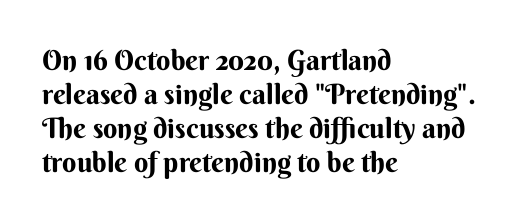
{"serif": "no", "italic": "no", "width": "normal", "stroke_contrast": "medium", "x_height": "small", "monospaced": "no", "underline": "no", "align": "left", "line_spacing_ratio": 1.21, "letter_spacing": "normal", "letter_spacing_em": 0.0, "glyph_px": 28}
